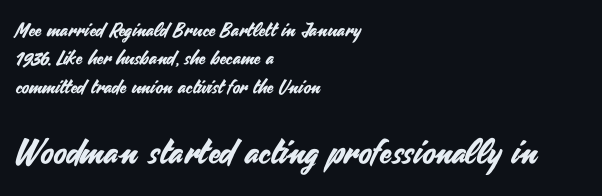
The image shows 34 px sans-serif type; set left-aligned, normal line spacing (1.49x), normal letter spacing, not underlined; the second (bottom) block is 1.79x larger; medium stroke contrast and a small x-height.
